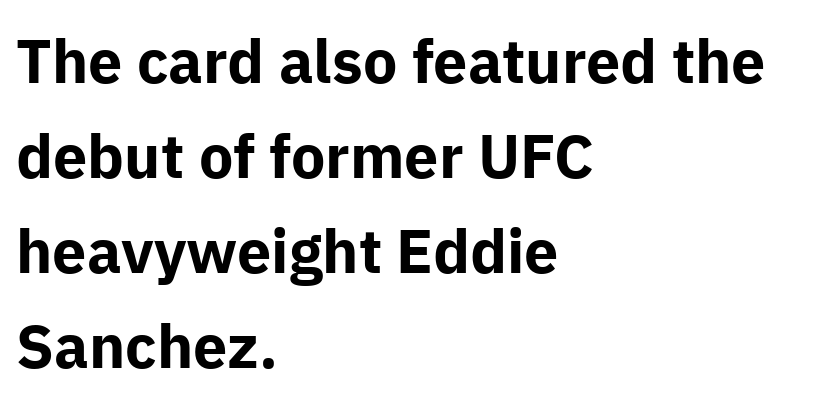
{"serif": "no", "italic": "no", "bold": "yes", "weight": "bold", "width": "normal", "stroke_contrast": "low", "x_height": "medium", "monospaced": "no", "underline": "no", "align": "left", "line_spacing": "normal", "line_spacing_ratio": 1.56, "letter_spacing": "normal", "letter_spacing_em": 0.0, "glyph_px": 61}
